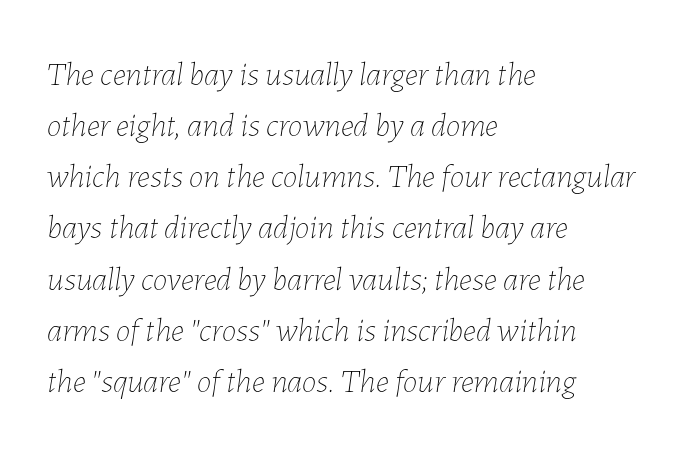
{"italic": "yes", "lean": "right", "slant_degrees": 7, "bold": "no", "weight": "thin", "width": "normal", "stroke_contrast": "low", "x_height": "medium", "monospaced": "no", "underline": "no", "align": "left", "line_spacing": "normal", "line_spacing_ratio": 1.55, "letter_spacing": "normal", "letter_spacing_em": 0.0, "glyph_px": 33}
